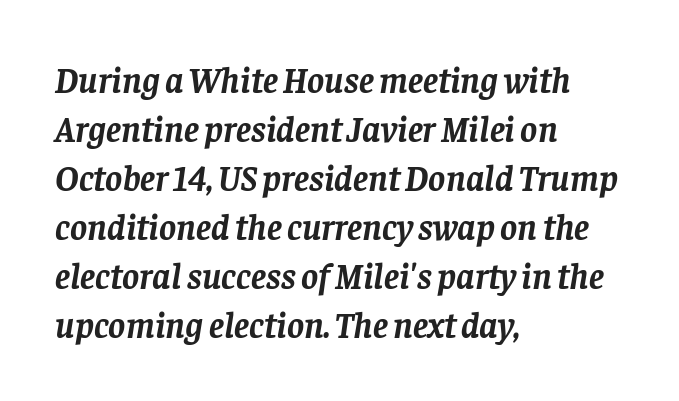
{"serif": "yes", "italic": "yes", "lean": "right", "slant_degrees": 8, "bold": "yes", "weight": "semibold", "width": "normal", "stroke_contrast": "low", "x_height": "large", "monospaced": "no", "underline": "no", "align": "left", "line_spacing": "normal", "line_spacing_ratio": 1.36, "letter_spacing": "normal", "letter_spacing_em": 0.0, "glyph_px": 36}
